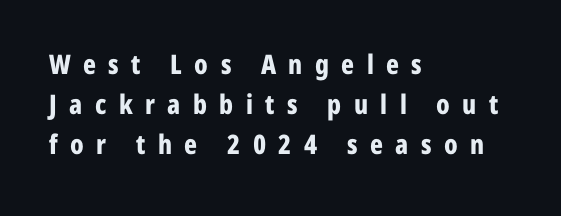
{"italic": "no", "bold": "yes", "underline": "no", "align": "left", "line_spacing": "normal", "line_spacing_ratio": 1.49, "letter_spacing": "wide", "letter_spacing_em": 0.46, "glyph_px": 27}
